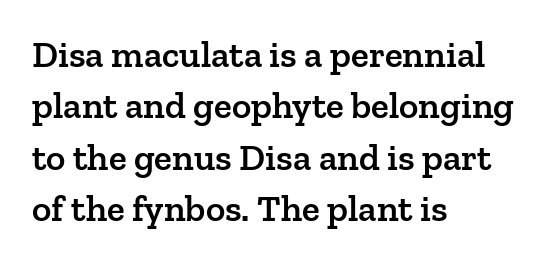
The image shows 37 px semibold serif type, upright; set left-aligned, normal line spacing (1.39x), normal letter spacing, not underlined; low stroke contrast and a medium x-height.
